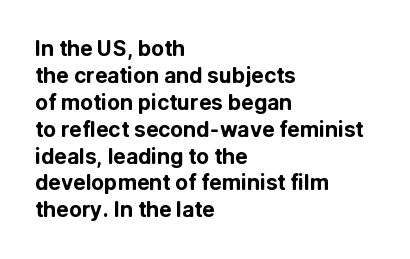
The image shows 21 px bold type, upright; set left-aligned, normal line spacing (1.28x), normal letter spacing, not underlined.
